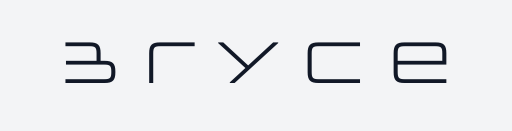
Look at the tracking — it's just the regular setting, nothing added. Stroke thickness stays within the range of a standard reading face or lighter. Nobody drew a line under any word here. Nope, not italic — everything's standing straight. The font family rendered here belongs to the sans-serif group.
